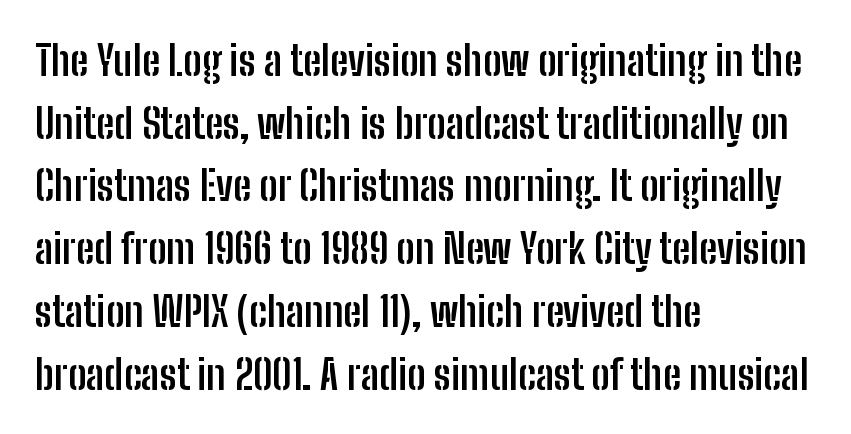
The image shows 41 px semibold, condensed sans-serif type, upright; set left-aligned, normal line spacing (1.53x), normal letter spacing, not underlined; low stroke contrast and a medium x-height.
